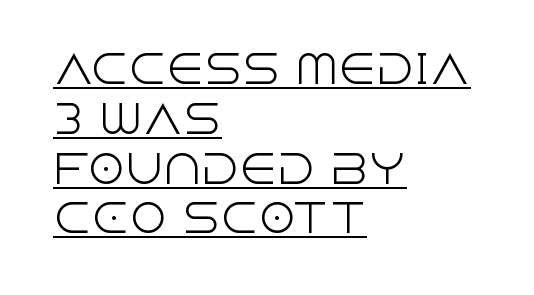
The image shows 38 px light sans-serif type, upright; set left-aligned, normal line spacing (1.31x), normal letter spacing, underlined; a large x-height.
